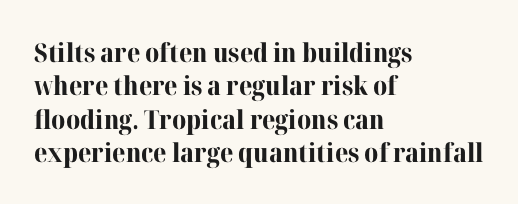
{"italic": "no", "bold": "yes", "underline": "no", "align": "left", "line_spacing": "normal", "line_spacing_ratio": 1.28, "letter_spacing": "normal", "letter_spacing_em": 0.0, "glyph_px": 26}
